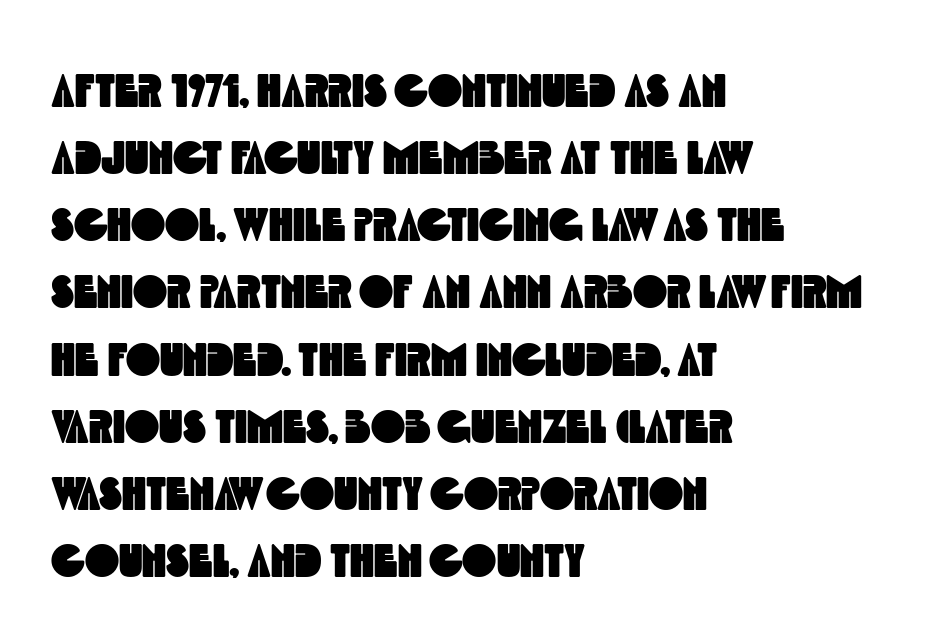
{"serif": "no", "width": "condensed", "x_height": "large", "monospaced": "no", "underline": "no", "align": "left", "line_spacing": "normal", "line_spacing_ratio": 1.46, "letter_spacing": "normal", "letter_spacing_em": 0.0, "glyph_px": 46}
